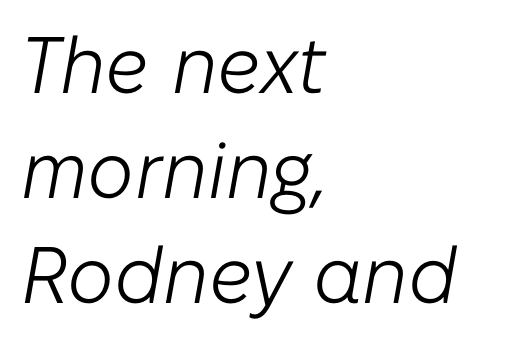
{"italic": "yes", "lean": "right", "slant_degrees": 10, "bold": "no", "weight": "light", "width": "normal", "stroke_contrast": "low", "x_height": "medium", "monospaced": "no", "underline": "no", "align": "left", "line_spacing": "normal", "line_spacing_ratio": 1.31, "letter_spacing": "normal", "letter_spacing_em": 0.0, "glyph_px": 80}
